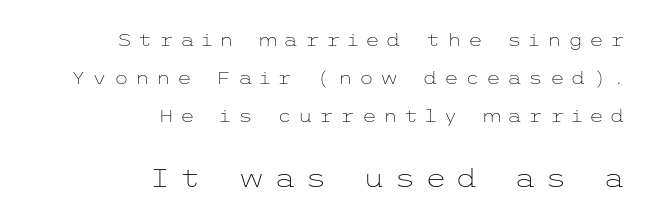
Q: Is the text bold? A: No.
Q: Is the text italic (slanted)? A: No, it is upright.
Q: Is the text underlined? A: No.
Q: How is the paragraph aligned? A: Right-aligned.
Q: Is the spacing between letters normal or unusually wide? A: Unusually wide.
Q: Is the spacing between lines tight, normal or loose? A: Loose.
Q: Which block of text is set in a larger size, the first (top) or the second (bottom)? A: The second (bottom) one.
